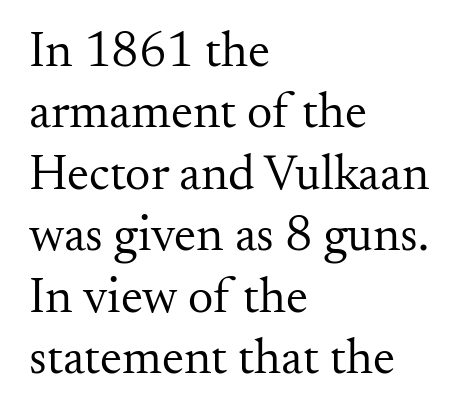
{"serif": "yes", "italic": "no", "bold": "no", "weight": "regular", "width": "normal", "stroke_contrast": "medium", "x_height": "small", "monospaced": "no", "underline": "no", "align": "left", "line_spacing_ratio": 1.23, "letter_spacing": "normal", "letter_spacing_em": 0.0, "glyph_px": 50}
